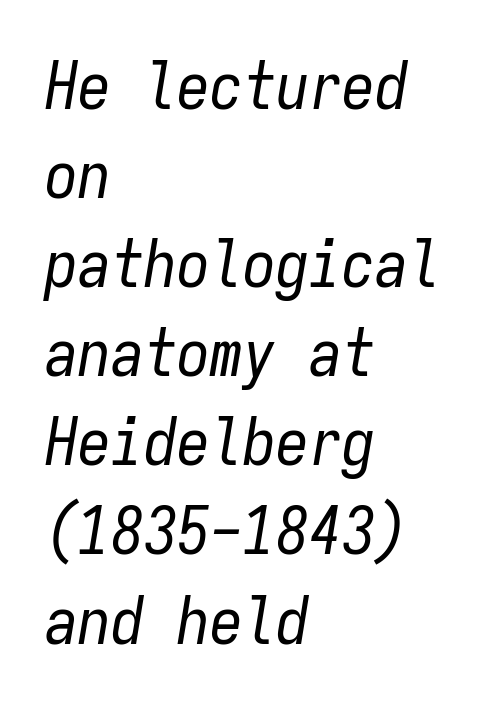
The face looks like a standard text weight, possibly lighter. Reading down the column, the eye jumps a familiar distance to each next line. Look at the tracking — it's just the regular setting, nothing added. Typeset ragged right — the left edge is the straight one. The strip under each line holds only bare page.
